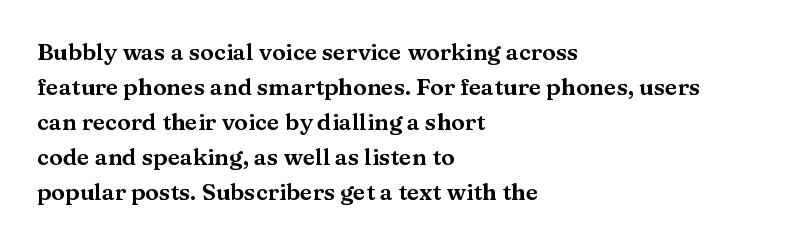
Left-aligned paragraph, ragged on the right. This sample uses an upright cut, with every glyph sitting square on the baseline. Only glyphs here, with clear space below each row. In terms of letterspacing, this is plain default setting. The line-height multiplier appears to be the usual default.
